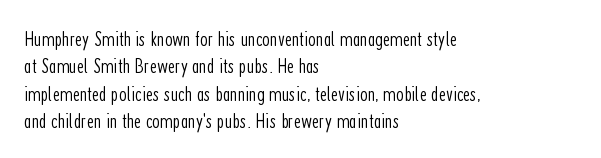
The image shows 22 px text type, upright; set left-aligned, line spacing 1.24x, normal letter spacing, not underlined.
